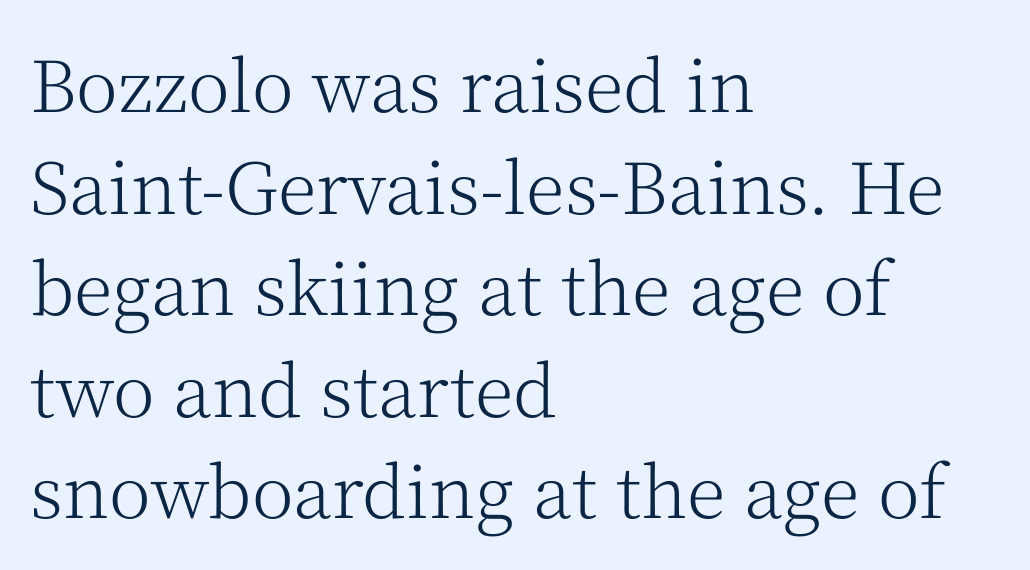
{"serif": "yes", "italic": "no", "bold": "no", "weight": "light", "width": "normal", "stroke_contrast": "medium", "x_height": "medium", "monospaced": "no", "underline": "no", "align": "left", "line_spacing": "normal", "line_spacing_ratio": 1.43, "letter_spacing": "normal", "letter_spacing_em": 0.0, "glyph_px": 71}
